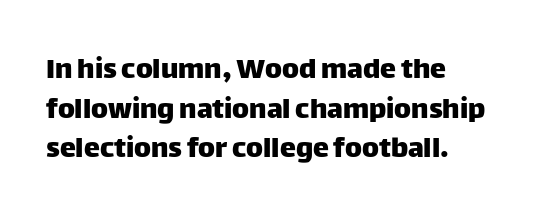
Which margin do the lines hug? The left one — the right edge is uneven. Character widths vary here, with narrow letters taking less room than wide ones. Descenders hang freely into open space. The face used here is rendered with its standard letterfit.
